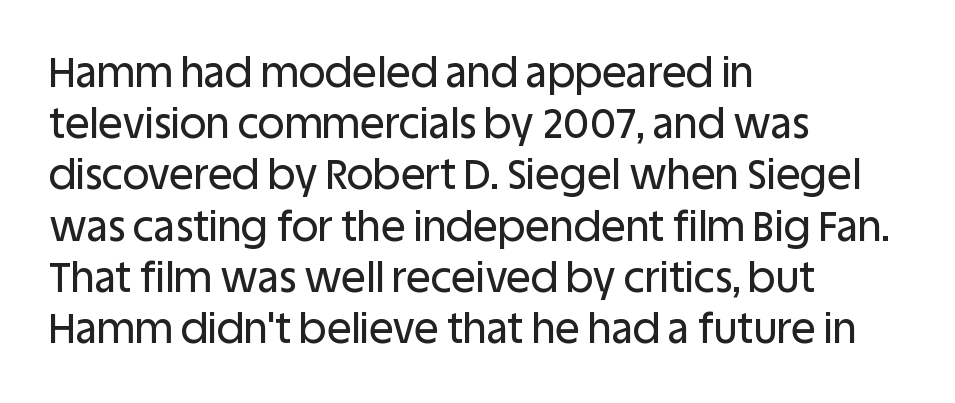
The image shows 41 px sans-serif type, upright; set left-aligned, normal line spacing (1.25x), normal letter spacing, not underlined; low stroke contrast and a large x-height.
